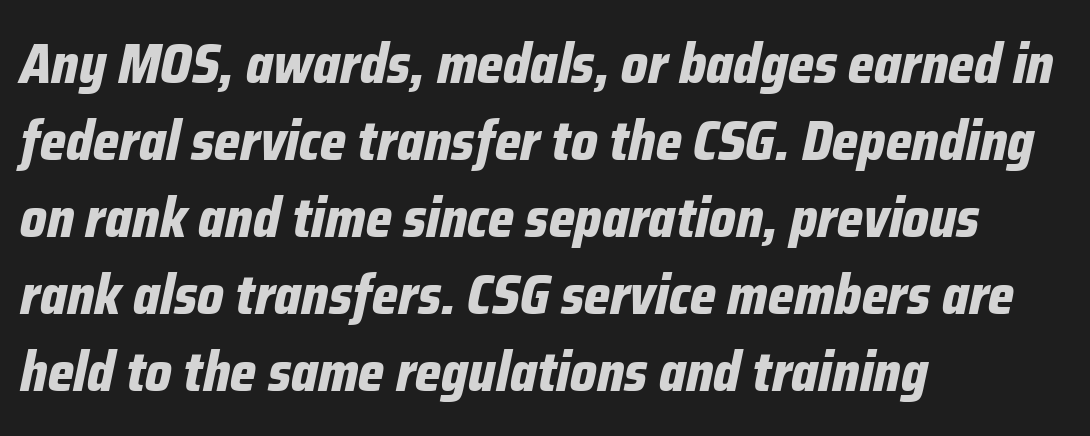
{"italic": "yes", "lean": "right", "slant_degrees": 12, "bold": "yes", "weight": "bold", "width": "condensed", "stroke_contrast": "low", "x_height": "medium", "monospaced": "no", "underline": "no", "align": "left", "line_spacing": "normal", "line_spacing_ratio": 1.4, "letter_spacing": "normal", "letter_spacing_em": 0.0, "glyph_px": 55}
